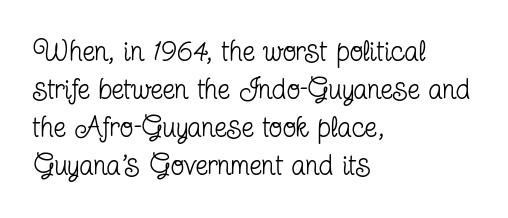
The image shows 28 px regular-weight, condensed serif type, upright; set left-aligned, normal line spacing (1.36x), normal letter spacing, not underlined; low stroke contrast and a medium x-height.
